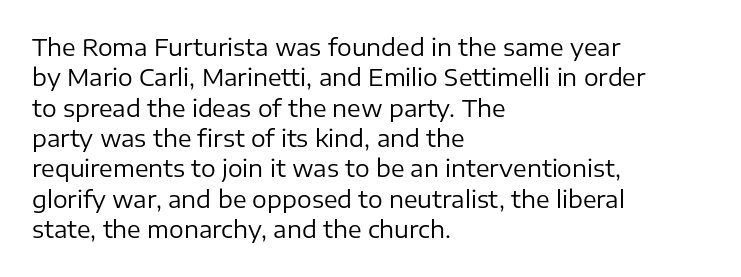
Q: Is the text bold? A: No.
Q: Is the text italic (slanted)? A: No, it is upright.
Q: Is the text underlined? A: No.
Q: How is the paragraph aligned? A: Left-aligned.
Q: Is the spacing between letters normal or unusually wide? A: Normal.
Q: Is the spacing between lines tight, normal or loose? A: Normal.
